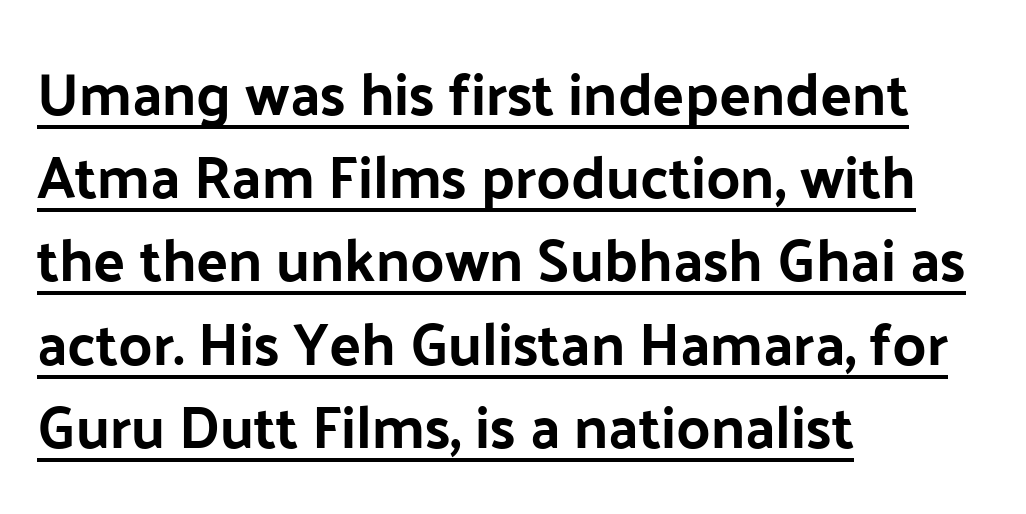
The image shows 59 px sans-serif type, upright; set left-aligned, normal line spacing (1.41x), normal letter spacing, underlined; low stroke contrast and a medium x-height.
